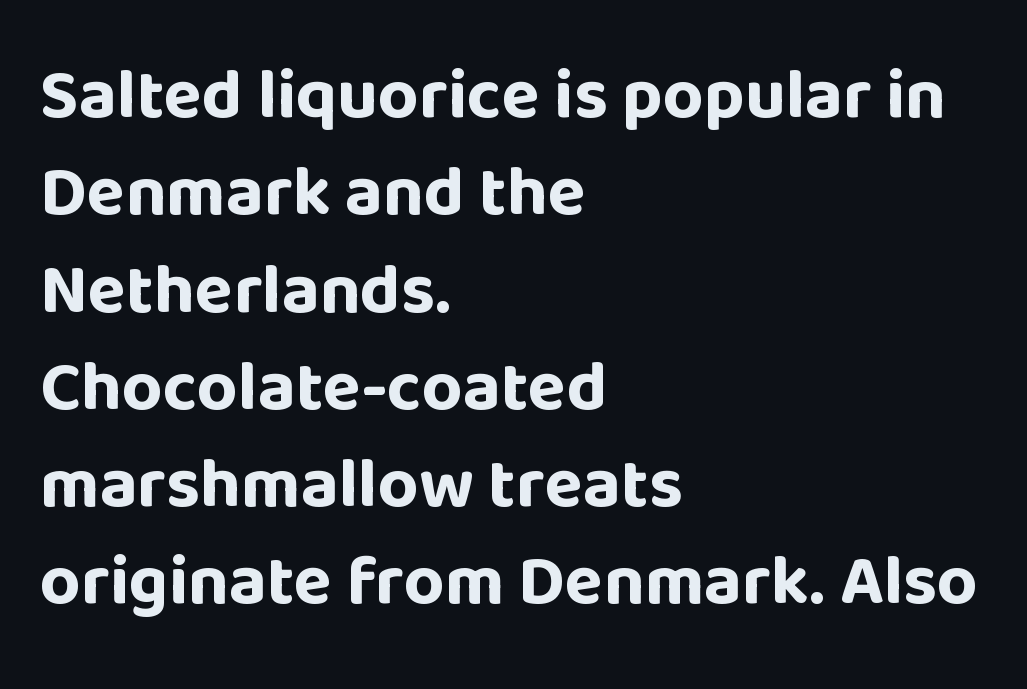
Q: Is the text bold? A: Yes.
Q: Is the text italic (slanted)? A: No, it is upright.
Q: Is the typeface a serif or a sans-serif typeface? A: Sans-serif.
Q: Is the text underlined? A: No.
Q: How is the paragraph aligned? A: Left-aligned.
Q: Is the spacing between letters normal or unusually wide? A: Normal.
Q: Is the spacing between lines tight, normal or loose? A: Normal.
Q: Width (condensed, normal, or wide)? A: Normal.
Q: Stroke contrast? A: Low.
Q: x-height? A: Large.
Q: Monospaced? A: No.
